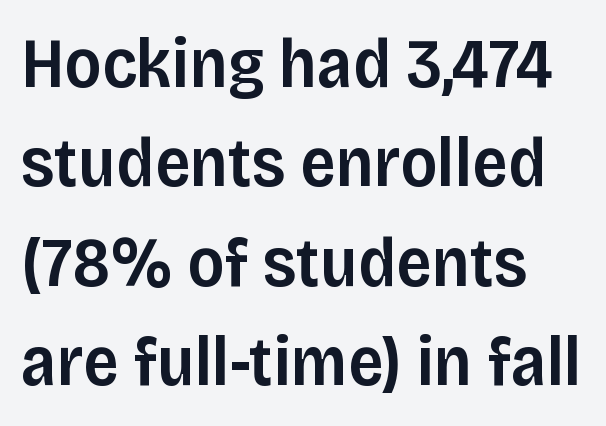
The image shows 70 px semibold sans-serif type, upright; set left-aligned, normal line spacing (1.42x), normal letter spacing, not underlined; low stroke contrast and a large x-height.
